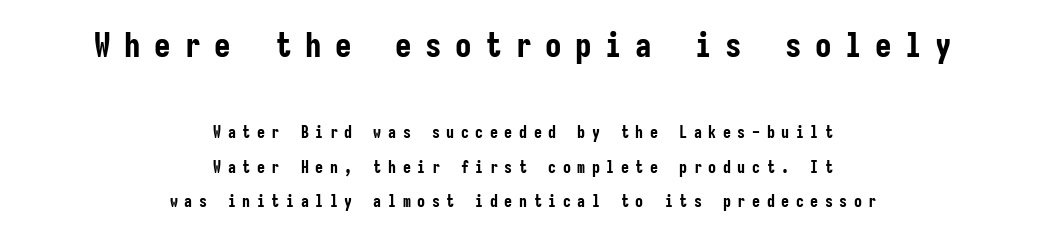
The image shows 33 px bold, condensed sans-serif type, upright, monospaced; set centered, loose line spacing (2.15x), unusually wide letter spacing (+0.41 em), not underlined; the first (top) block is 2.06x larger; low stroke contrast and a medium x-height.
